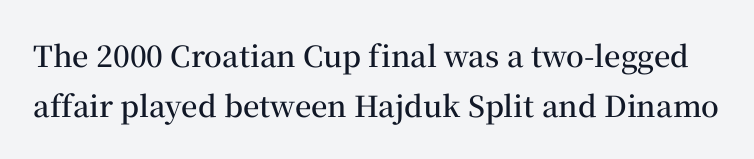
Q: Is the text bold? A: Semi-bold.
Q: Is the text italic (slanted)? A: No, it is upright.
Q: Is the typeface a serif or a sans-serif typeface? A: Serif.
Q: Is the text underlined? A: No.
Q: Is the spacing between letters normal or unusually wide? A: Normal.
Q: Width (condensed, normal, or wide)? A: Normal.
Q: Stroke contrast? A: Medium.
Q: x-height? A: Medium.
Q: Monospaced? A: No.
